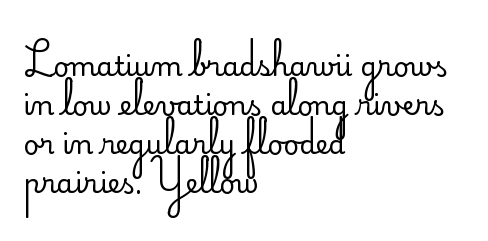
The image shows 27 px text type, upright; set left-aligned, normal line spacing (1.44x), normal letter spacing, not underlined.
